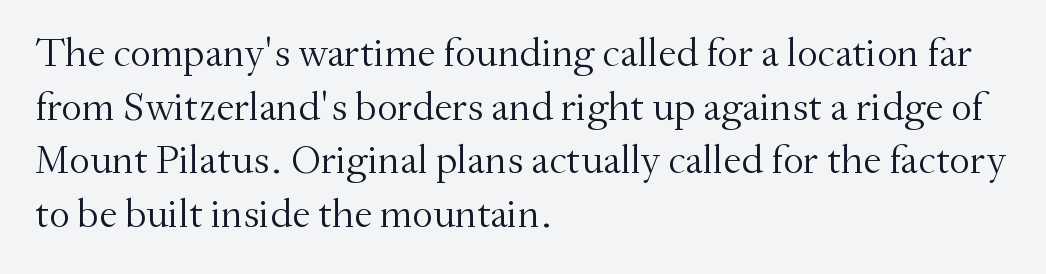
The image shows 41 px light serif type, upright; set left-aligned, normal line spacing (1.31x), normal letter spacing, not underlined; medium stroke contrast and a small x-height.
